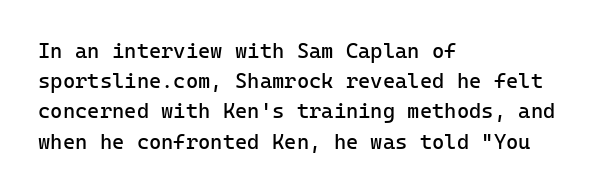
The image shows 21 px text type, upright; set left-aligned, normal line spacing (1.44x), normal letter spacing, not underlined.
